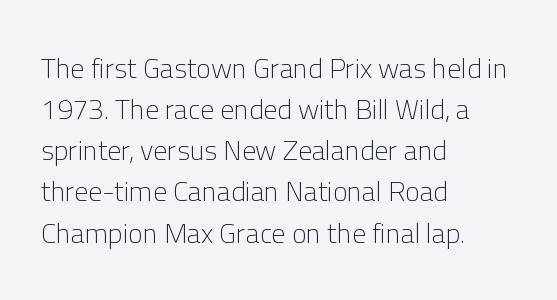
{"serif": "no", "italic": "no", "bold": "no", "weight": "light", "width": "normal", "stroke_contrast": "low", "x_height": "medium", "monospaced": "no", "underline": "no", "align": "left", "line_spacing": "normal", "line_spacing_ratio": 1.47, "letter_spacing": "normal", "letter_spacing_em": 0.0, "glyph_px": 28}
